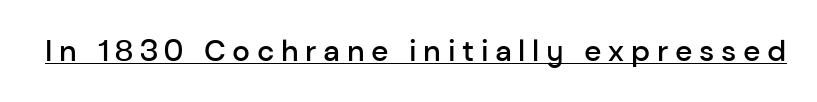
Q: Is the text bold? A: Semi-bold.
Q: Is the text italic (slanted)? A: No, it is upright.
Q: Is the typeface a serif or a sans-serif typeface? A: Sans-serif.
Q: Is the text underlined? A: Yes.
Q: Is the spacing between letters normal or unusually wide? A: Unusually wide.
Q: Width (condensed, normal, or wide)? A: Normal.
Q: Stroke contrast? A: Low.
Q: x-height? A: Medium.
Q: Monospaced? A: No.
